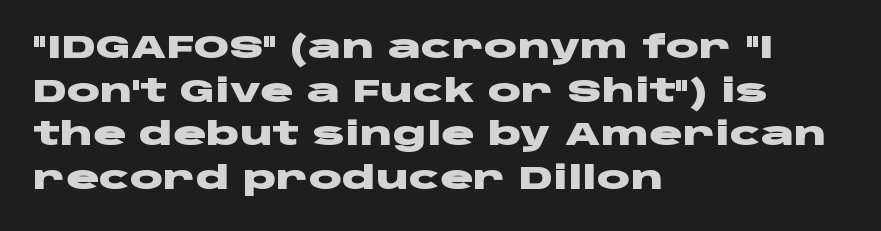
{"serif": "no", "italic": "no", "bold": "yes", "weight": "heavy", "width": "wide", "stroke_contrast": "low", "x_height": "large", "monospaced": "no", "underline": "no", "align": "left", "line_spacing": "normal", "line_spacing_ratio": 1.41, "letter_spacing": "normal", "letter_spacing_em": 0.0, "glyph_px": 31}
